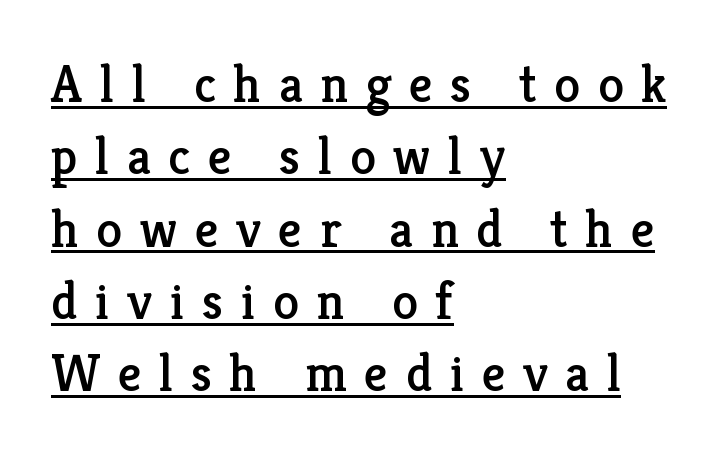
Q: Is the text italic (slanted)? A: No, it is upright.
Q: Is the typeface a serif or a sans-serif typeface? A: Serif.
Q: Is the text underlined? A: Yes.
Q: How is the paragraph aligned? A: Left-aligned.
Q: Is the spacing between letters normal or unusually wide? A: Unusually wide.
Q: Is the spacing between lines tight, normal or loose? A: Normal.
Q: Width (condensed, normal, or wide)? A: Normal.
Q: Stroke contrast? A: Low.
Q: x-height? A: Medium.
Q: Monospaced? A: No.
